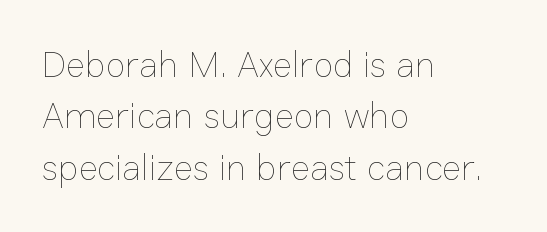
The designer left line spacing at the default. Here the designer chose a conventional face with non-uniform glyph widths. These lines were composed using upright roman letters. The typesetting does not lean heavy: it is not bold.
